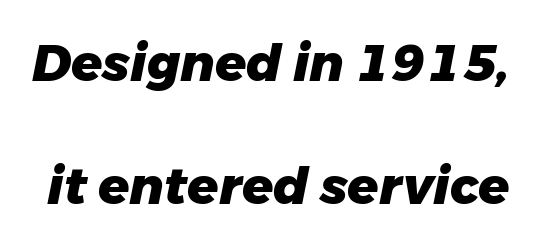
The image shows 51 px heavy type, italic (leaning right); set loose line spacing (2.42x), normal letter spacing, not underlined; low stroke contrast and a medium x-height.
